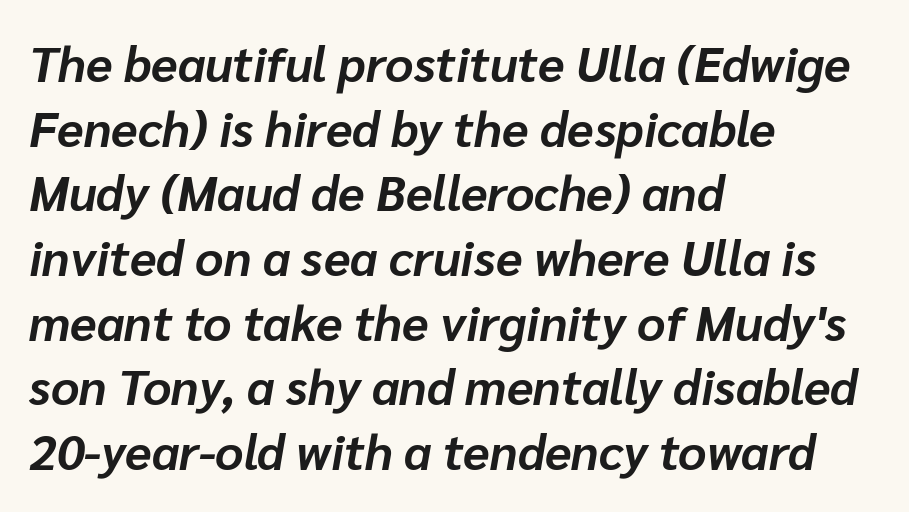
Q: Is the text bold? A: Yes.
Q: Is the text italic (slanted)? A: Yes, it leans right by about 10 degrees.
Q: Is the text underlined? A: No.
Q: How is the paragraph aligned? A: Left-aligned.
Q: Is the spacing between letters normal or unusually wide? A: Normal.
Q: Is the spacing between lines tight, normal or loose? A: Normal.
Q: Width (condensed, normal, or wide)? A: Normal.
Q: Stroke contrast? A: Low.
Q: x-height? A: Medium.
Q: Monospaced? A: No.
